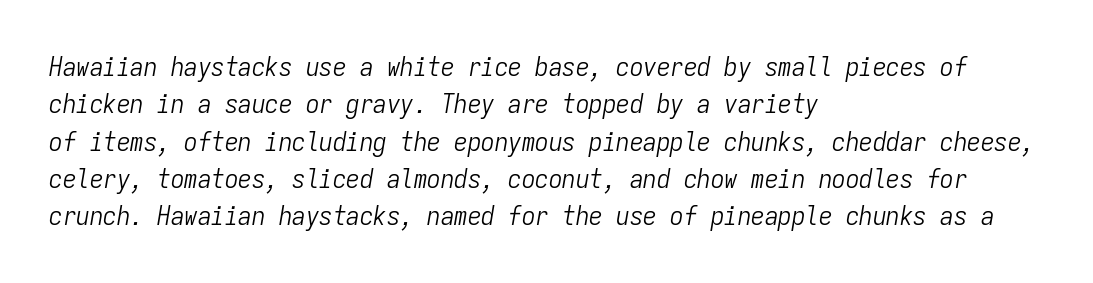
The image shows 27 px text type, italic (leaning right); set left-aligned, normal line spacing (1.38x), normal letter spacing, not underlined.
